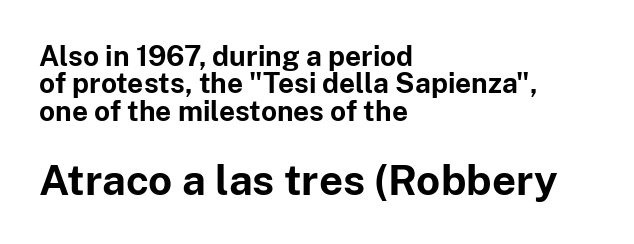
{"serif": "no", "italic": "no", "bold": "yes", "weight": "bold", "width": "normal", "stroke_contrast": "low", "x_height": "medium", "monospaced": "no", "underline": "no", "align": "left", "line_spacing": "tight", "line_spacing_ratio": 0.98, "letter_spacing": "normal", "letter_spacing_em": 0.0, "larger_block": "second", "size_ratio": 1.5, "glyph_px": 42}
